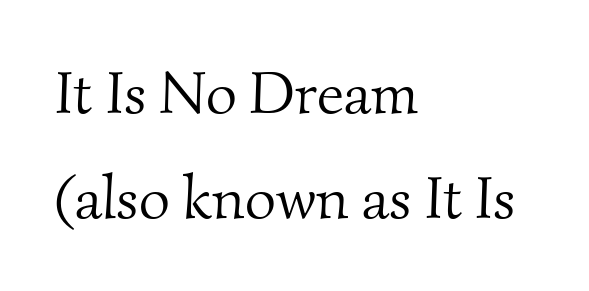
Compared with a centered layout, this one pins lines to the left instead. Font category for this specimen: serif. You could call the tracking neutral — neither tight nor loose. Do the characters align in a grid? No, the font is proportional.
